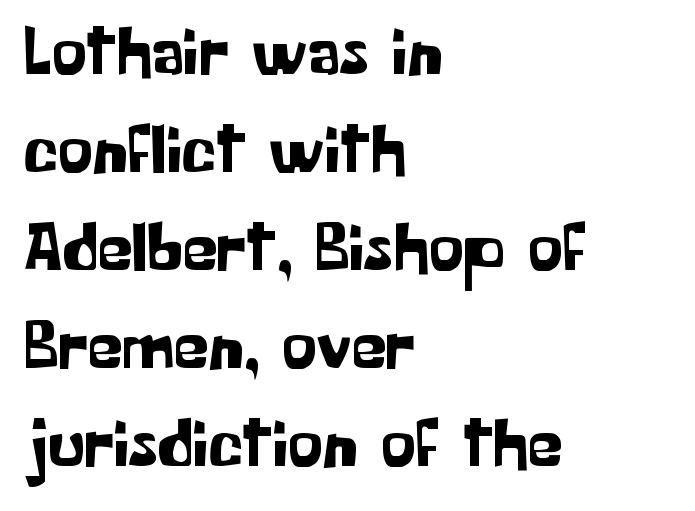
Type style note: lacks serifs. Every character sits straight up, as roman type does. The passage shown has conventional tracking throughout. A clean baseline with only descenders dipping below it. The vertical gap from one line to the next is medium.
